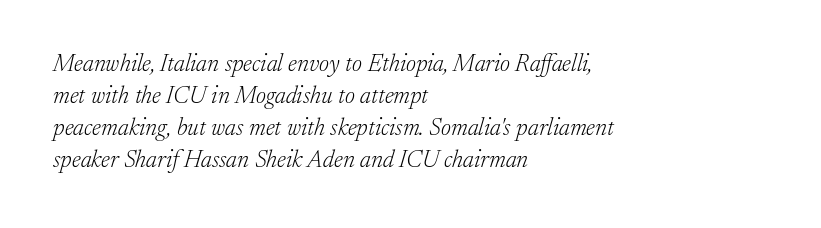
The image shows 24 px text type, italic (leaning right); set left-aligned, normal line spacing (1.34x), normal letter spacing, not underlined.
